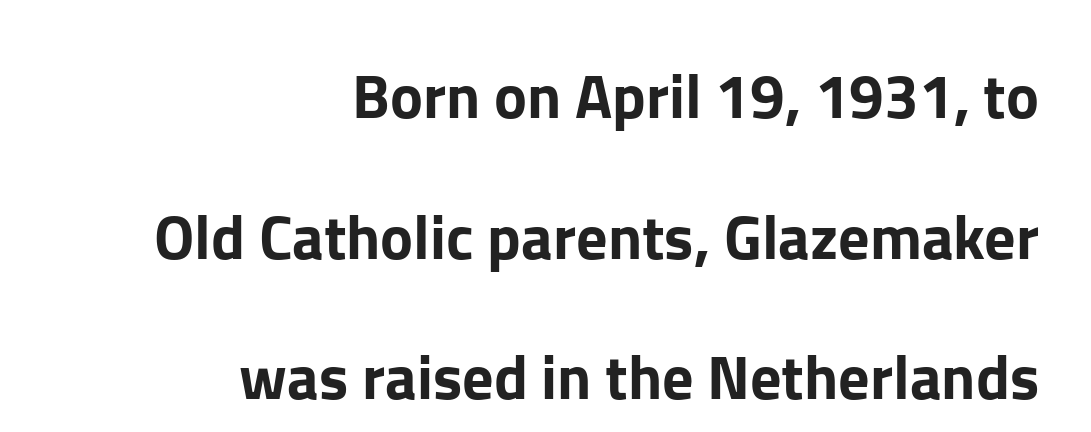
Do the letters lean? They stand straight. Spacing between characters is what you'd get straight out of the box. The letters advance in unequal steps, a hallmark of proportional type. Typeset ragged left — the right edge is the straight one.
